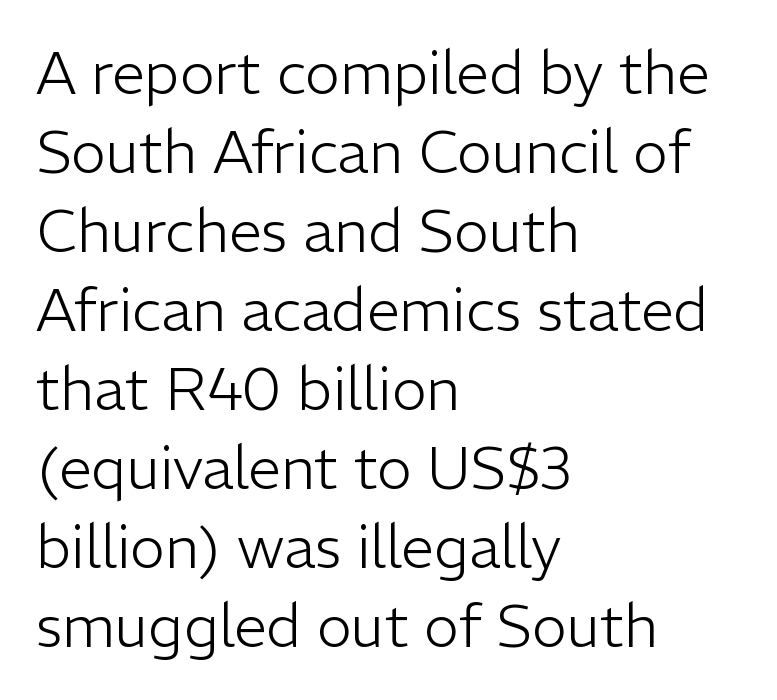
{"serif": "no", "italic": "no", "bold": "no", "weight": "light", "width": "normal", "stroke_contrast": "low", "x_height": "medium", "monospaced": "no", "underline": "no", "align": "left", "line_spacing": "normal", "line_spacing_ratio": 1.34, "letter_spacing": "normal", "letter_spacing_em": 0.0, "glyph_px": 59}
